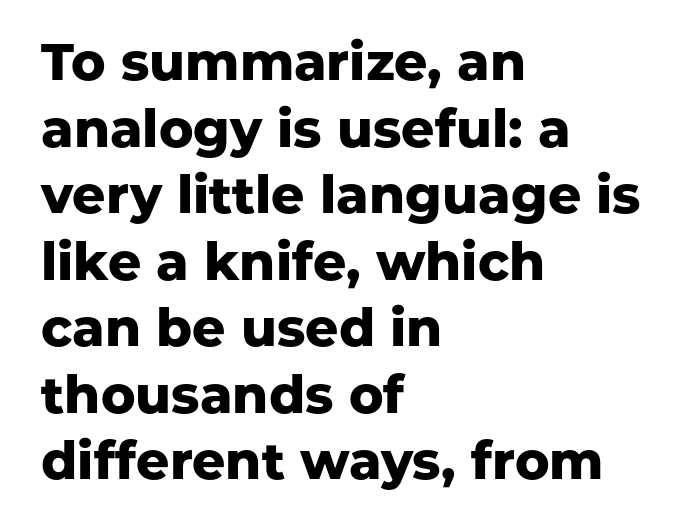
Nobody drew a line under any word here. How are the letters spaced? Ordinarily, with no added tracking. These lines carry a lot of weight — the face is fully bold. A roman cut, with each character standing at attention. Line starts are locked; line ends wander.
